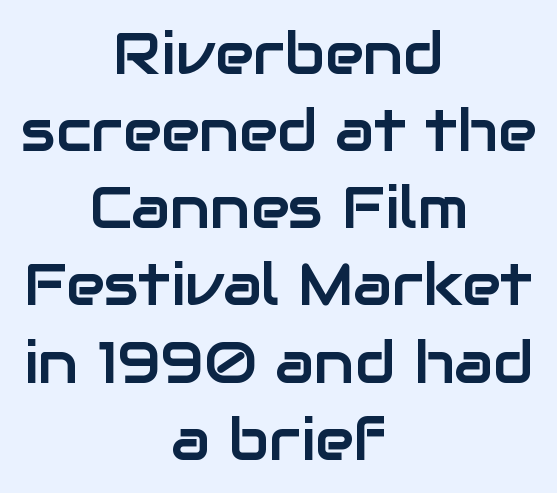
Q: Is the text italic (slanted)? A: No, it is upright.
Q: Is the typeface a serif or a sans-serif typeface? A: Sans-serif.
Q: Is the text underlined? A: No.
Q: How is the paragraph aligned? A: Centered.
Q: Is the spacing between letters normal or unusually wide? A: Normal.
Q: Is the spacing between lines tight, normal or loose? A: Normal.
Q: Width (condensed, normal, or wide)? A: Normal.
Q: Stroke contrast? A: Low.
Q: x-height? A: Medium.
Q: Monospaced? A: No.
